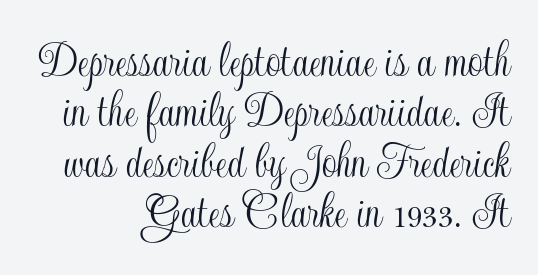
Q: Is the text italic (slanted)? A: Yes.
Q: Is the text underlined? A: No.
Q: How is the paragraph aligned? A: Right-aligned.
Q: Is the spacing between letters normal or unusually wide? A: Normal.
Q: Is the spacing between lines tight, normal or loose? A: Tight.
Q: Width (condensed, normal, or wide)? A: Condensed.
Q: x-height? A: Small.
Q: Monospaced? A: No.
